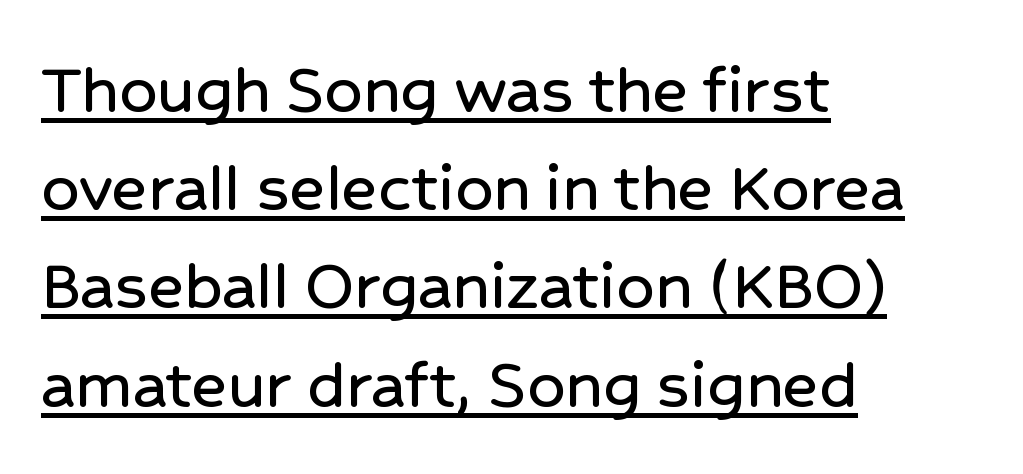
Students, observe the line beneath the letters — that is underlining. These lines stack with their left ends in a neat column. Standard letterfit; no display-style spreading of the glyphs. Unlike a traditional serif, this face leaves its strokes unadorned.
